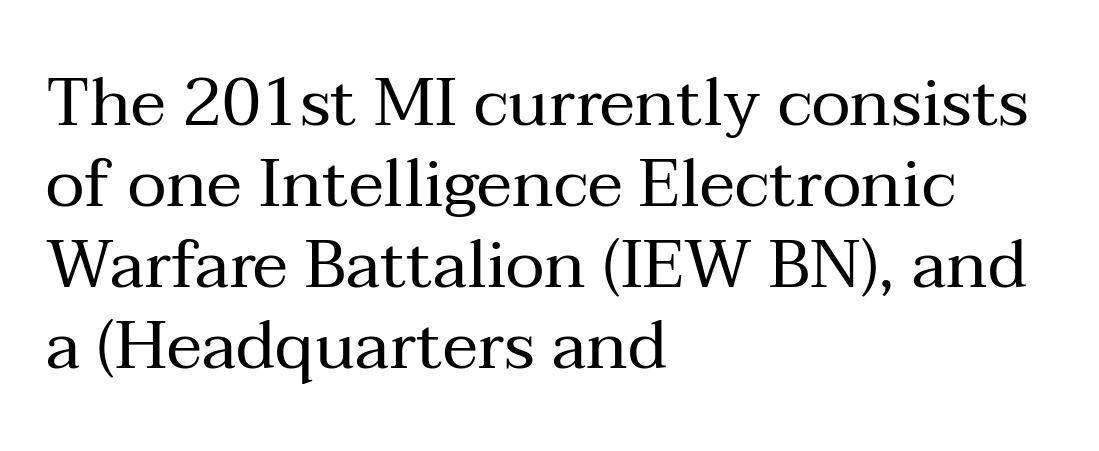
Q: Is the text bold? A: No.
Q: Is the text italic (slanted)? A: No, it is upright.
Q: Is the typeface a serif or a sans-serif typeface? A: Serif.
Q: Is the text underlined? A: No.
Q: How is the paragraph aligned? A: Left-aligned.
Q: Is the spacing between letters normal or unusually wide? A: Normal.
Q: Width (condensed, normal, or wide)? A: Normal.
Q: Stroke contrast? A: Medium.
Q: x-height? A: Medium.
Q: Monospaced? A: No.
